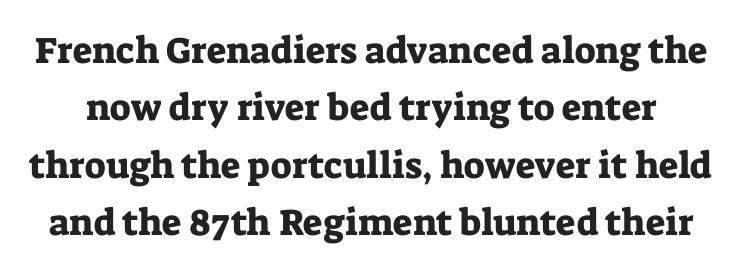
{"serif": "yes", "italic": "no", "width": "normal", "stroke_contrast": "low", "x_height": "medium", "monospaced": "no", "underline": "no", "line_spacing": "normal", "line_spacing_ratio": 1.55, "letter_spacing": "normal", "letter_spacing_em": 0.0, "glyph_px": 37}
